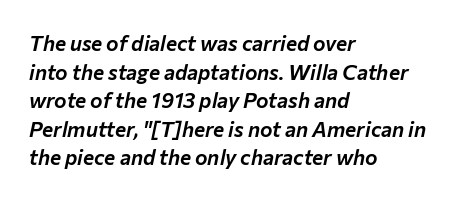
The image shows 21 px text type, italic (leaning right); set left-aligned, normal line spacing (1.36x), normal letter spacing, not underlined.
